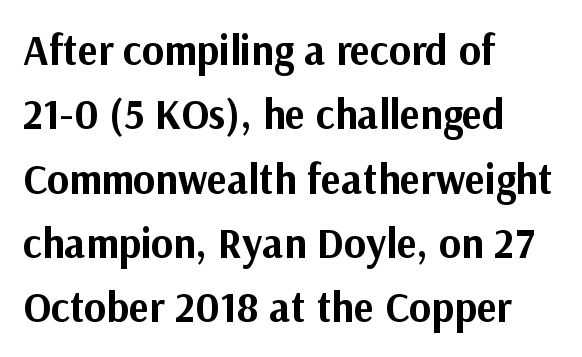
The image shows 42 px bold sans-serif type, upright; set left-aligned, normal line spacing (1.53x), normal letter spacing, not underlined; medium stroke contrast and a medium x-height.
